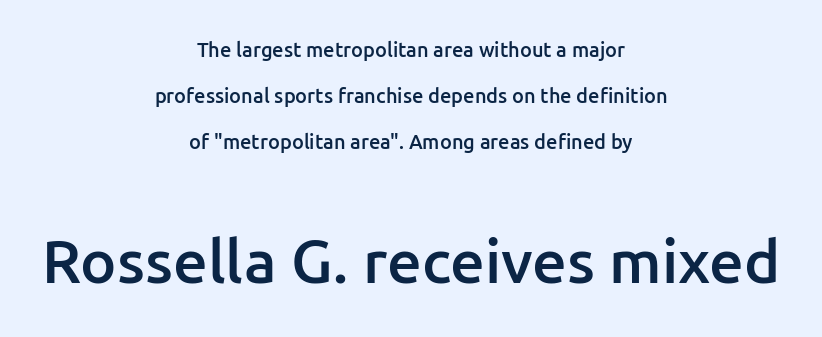
Q: Is the text bold? A: Semi-bold.
Q: Is the text italic (slanted)? A: No, it is upright.
Q: Is the typeface a serif or a sans-serif typeface? A: Sans-serif.
Q: Is the text underlined? A: No.
Q: How is the paragraph aligned? A: Centered.
Q: Is the spacing between letters normal or unusually wide? A: Normal.
Q: Is the spacing between lines tight, normal or loose? A: Loose.
Q: Which block of text is set in a larger size, the first (top) or the second (bottom)? A: The second (bottom) one.
Q: Width (condensed, normal, or wide)? A: Normal.
Q: Stroke contrast? A: Low.
Q: x-height? A: Medium.
Q: Monospaced? A: No.
